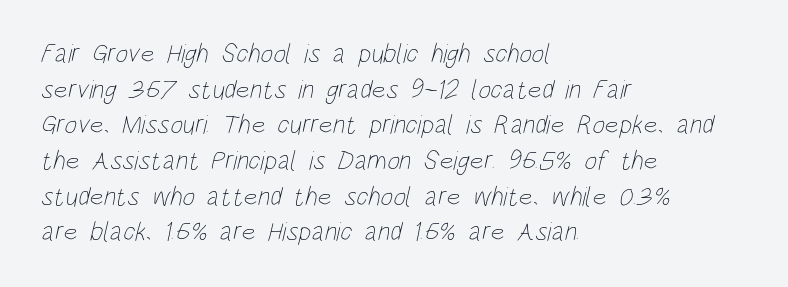
{"bold": "no", "underline": "no", "align": "left", "line_spacing": "normal", "line_spacing_ratio": 1.32, "letter_spacing": "normal", "letter_spacing_em": 0.0, "glyph_px": 27}
